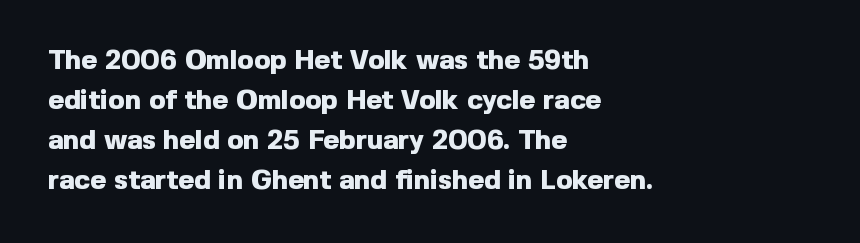
Q: Is the text bold? A: Yes.
Q: Is the text italic (slanted)? A: No, it is upright.
Q: Is the text underlined? A: No.
Q: How is the paragraph aligned? A: Left-aligned.
Q: Is the spacing between letters normal or unusually wide? A: Normal.
Q: Is the spacing between lines tight, normal or loose? A: Normal.
